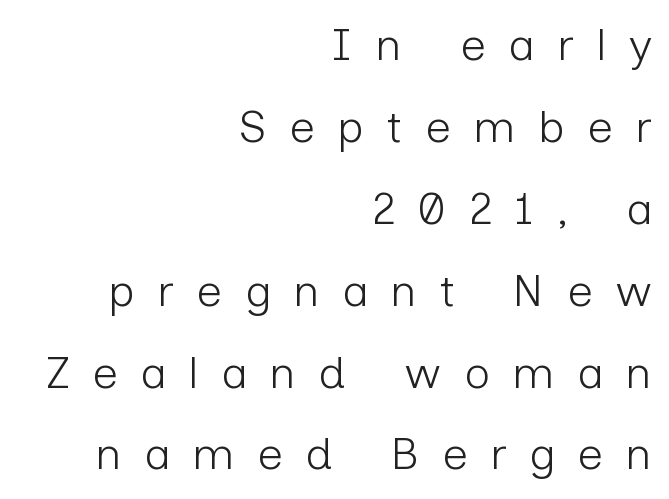
The image shows 45 px light sans-serif type, upright; set right-aligned, line spacing 1.82x, unusually wide letter spacing (+0.5 em), not underlined; low stroke contrast and a medium x-height.
